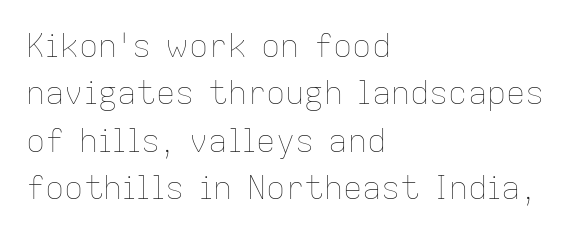
Here the glyphs are tracked normally, forming tight word shapes. Vertically, the passage feels balanced, rows spaced as you'd expect. Proportional: the letters do not fall into vertical columns. The letters stand upright; this is a roman face. Vertical stems look standard width or narrower in stroke.
